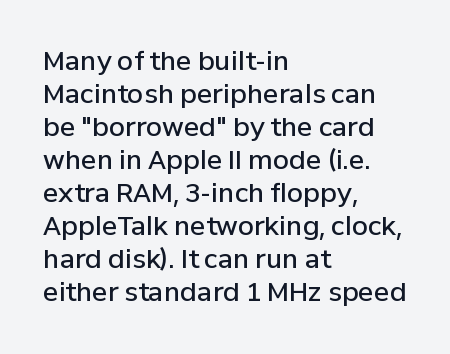
Q: Is the text bold? A: Semi-bold.
Q: Is the text italic (slanted)? A: No, it is upright.
Q: Is the text underlined? A: No.
Q: How is the paragraph aligned? A: Left-aligned.
Q: Is the spacing between letters normal or unusually wide? A: Normal.
Q: Is the spacing between lines tight, normal or loose? A: Normal.
